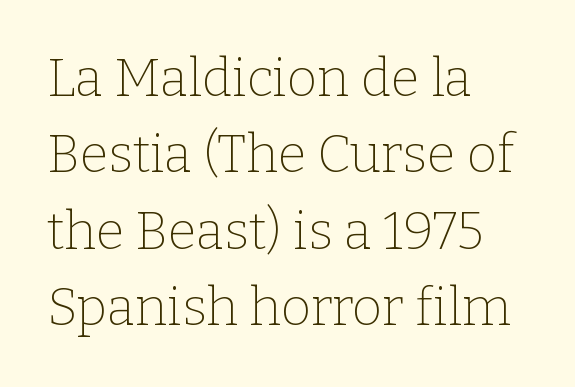
The letters stand straight up with perfectly vertical stems. Honestly, there is no underline to notice here at all. This sample uses plain, unmodified letter spacing. Observe the serifs anchoring each vertical stroke in this sample. These lines stack with their left ends in a neat column.
